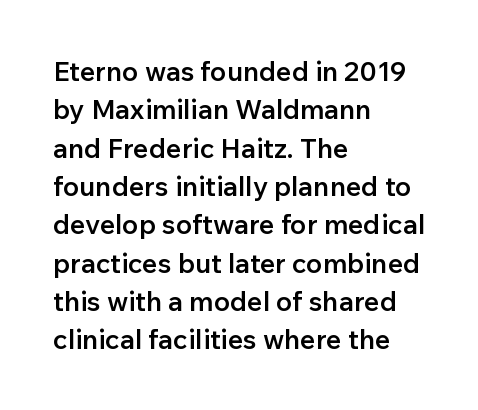
{"italic": "no", "bold": "semi", "underline": "no", "align": "left", "line_spacing": "normal", "line_spacing_ratio": 1.42, "letter_spacing": "normal", "letter_spacing_em": 0.0, "glyph_px": 27}
